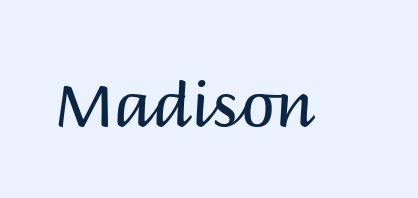
{"serif": "no", "bold": "no", "weight": "regular", "width": "normal", "stroke_contrast": "medium", "x_height": "large", "monospaced": "no", "underline": "no", "letter_spacing": "normal", "letter_spacing_em": 0.0, "glyph_px": 60}
